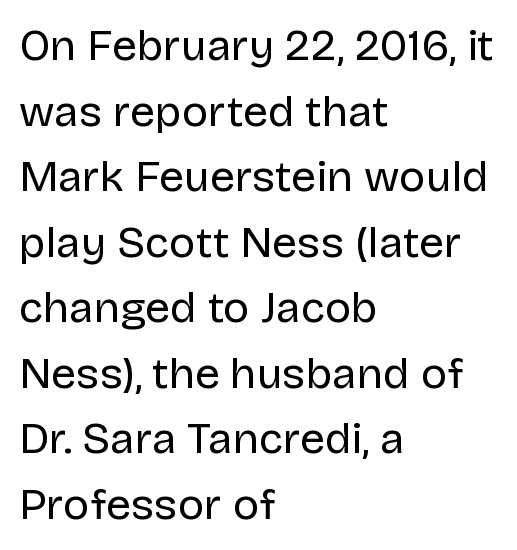
{"serif": "no", "italic": "no", "bold": "no", "weight": "regular", "width": "normal", "stroke_contrast": "low", "x_height": "large", "monospaced": "no", "underline": "no", "align": "left", "line_spacing": "normal", "line_spacing_ratio": 1.49, "letter_spacing": "normal", "letter_spacing_em": 0.0, "glyph_px": 44}
